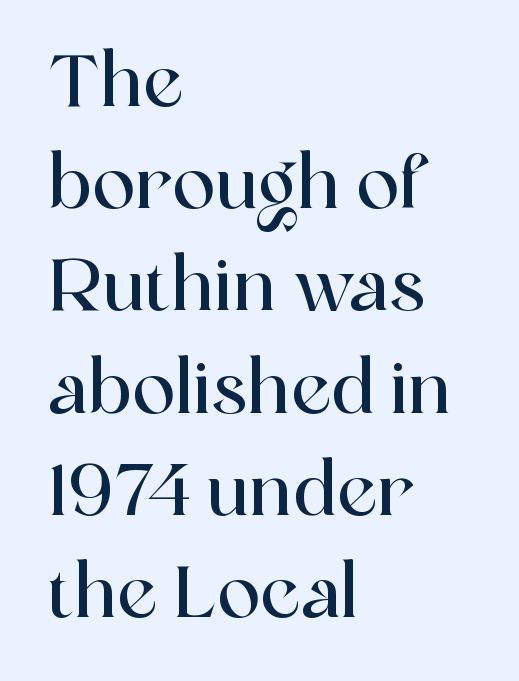
{"serif": "yes", "italic": "no", "width": "normal", "x_height": "medium", "monospaced": "no", "underline": "no", "align": "left", "line_spacing": "normal", "line_spacing_ratio": 1.42, "letter_spacing": "normal", "letter_spacing_em": 0.0, "glyph_px": 72}
